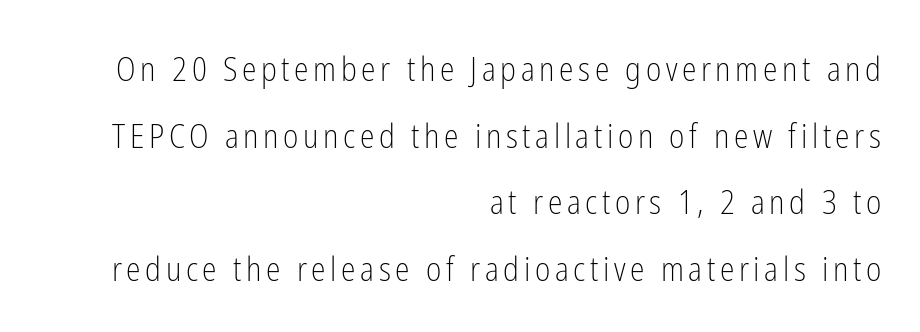
Teacher's note: observe the even right margin — that is flush-right alignment. The space between consecutive lines is lavish. Type style note: lacks serifs. This is the regular roman posture of the typeface. Spacing verdict: proportional, widths tailored to each character. Stem width sits at or under what a default text font uses.
